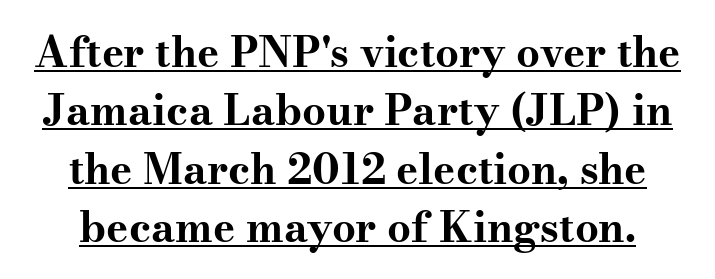
Observe the serifs anchoring each vertical stroke in this sample. Here the designer chose a conventional face with non-uniform glyph widths. Baseline-to-baseline distance is the conventional proportion of letter height. This sample carries an underscore along the baseline area. The rendering keeps characters at their native spacing.
